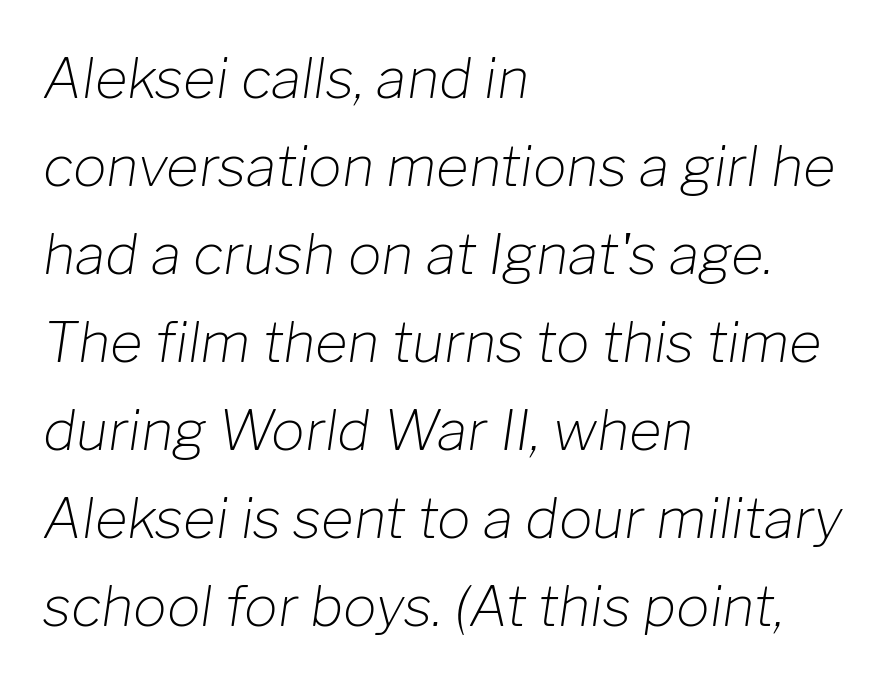
Characters are canted at an angle relative to the baseline's perpendicular. If you measured baseline to baseline, you'd find a middling distance. Tracking here is standard; glyphs follow each other at the usual distance. Plain, unruled lines of type. Note the varied advance widths — an 'i' is clearly narrower than an 'm'. Counters stay open thanks to moderate or lighter strokes.
